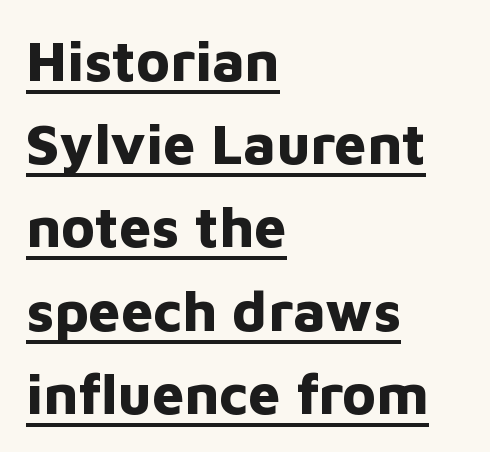
Q: Is the text bold? A: Yes.
Q: Is the text italic (slanted)? A: No, it is upright.
Q: Is the typeface a serif or a sans-serif typeface? A: Sans-serif.
Q: Is the text underlined? A: Yes.
Q: How is the paragraph aligned? A: Left-aligned.
Q: Is the spacing between letters normal or unusually wide? A: Normal.
Q: Is the spacing between lines tight, normal or loose? A: Normal.
Q: Width (condensed, normal, or wide)? A: Normal.
Q: Stroke contrast? A: Low.
Q: x-height? A: Medium.
Q: Monospaced? A: No.
